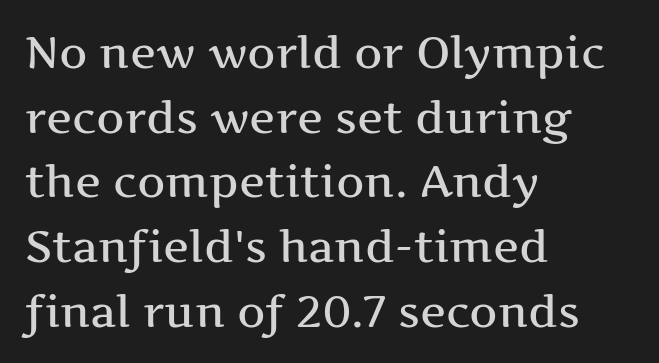
{"serif": "yes", "italic": "no", "width": "wide", "stroke_contrast": "medium", "x_height": "medium", "monospaced": "no", "underline": "no", "align": "left", "line_spacing": "normal", "line_spacing_ratio": 1.47, "letter_spacing": "normal", "letter_spacing_em": 0.0, "glyph_px": 44}
